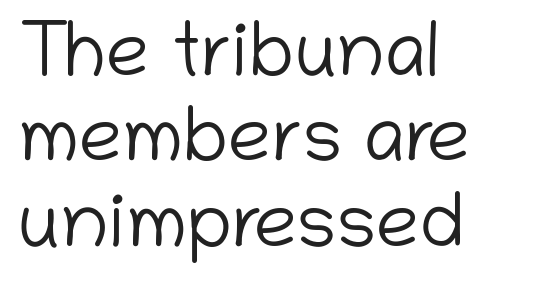
{"serif": "no", "italic": "no", "bold": "no", "weight": "light", "width": "normal", "stroke_contrast": "low", "x_height": "medium", "monospaced": "no", "underline": "no", "align": "left", "line_spacing": "tight", "line_spacing_ratio": 1.11, "letter_spacing": "normal", "letter_spacing_em": 0.0, "glyph_px": 77}
